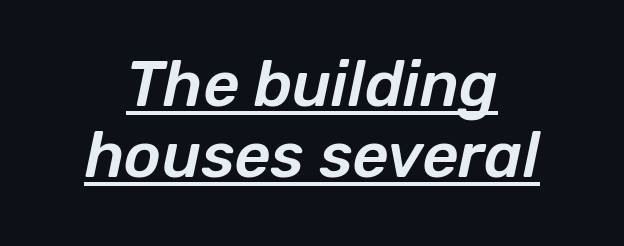
Q: Is the text italic (slanted)? A: Yes, it leans right by about 12 degrees.
Q: Is the text underlined? A: Yes.
Q: How is the paragraph aligned? A: Centered.
Q: Is the spacing between letters normal or unusually wide? A: Normal.
Q: Is the spacing between lines tight, normal or loose? A: Tight.
Q: Width (condensed, normal, or wide)? A: Normal.
Q: Stroke contrast? A: Low.
Q: x-height? A: Medium.
Q: Monospaced? A: No.
